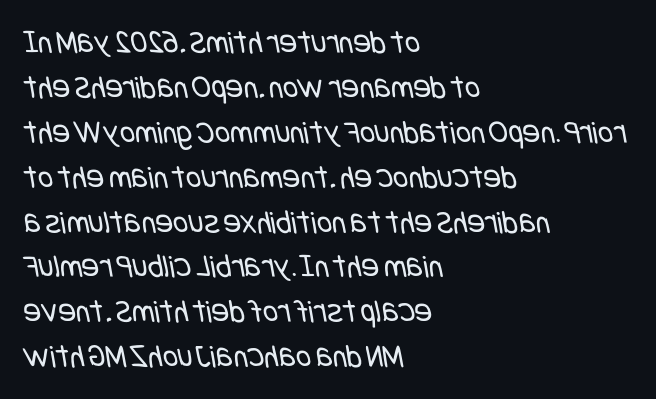
The rag falls on the right side of this text block. Unbolded letterforms with no extra heft. Words appear dense and cohesive because spacing is normal. Words float on clear page, feet unadorned. The lines sit at an ordinary, default distance from one another. Check where the strokes stop: nothing finishes them off — pure sans.
